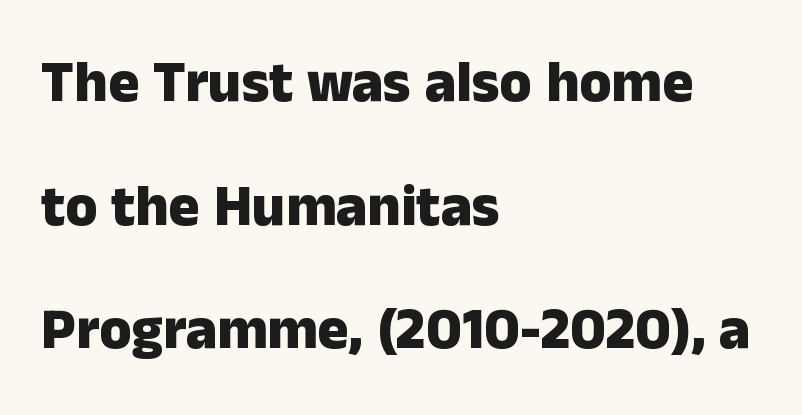
The image shows 58 px heavy sans-serif type, upright; set left-aligned, loose line spacing (2.13x), normal letter spacing, not underlined; low stroke contrast and a medium x-height.
